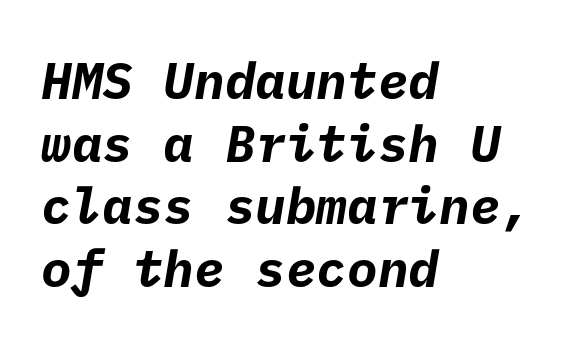
The image shows 51 px bold sans-serif type; set left-aligned, line spacing 1.23x, normal letter spacing, not underlined; low stroke contrast and a medium x-height.
